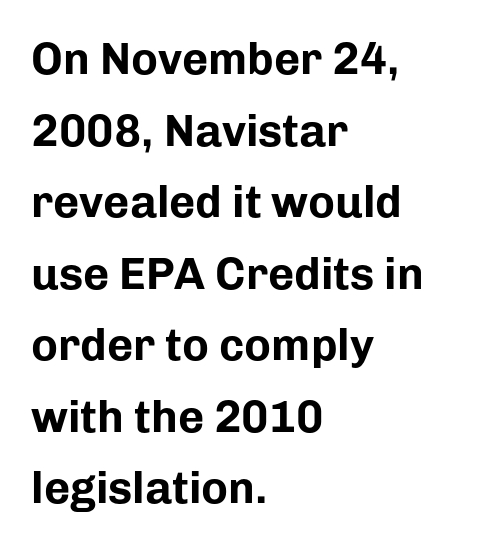
{"serif": "no", "italic": "no", "bold": "yes", "weight": "bold", "width": "normal", "stroke_contrast": "low", "x_height": "medium", "monospaced": "no", "underline": "no", "align": "left", "line_spacing": "normal", "line_spacing_ratio": 1.59, "letter_spacing": "normal", "letter_spacing_em": 0.0, "glyph_px": 45}
